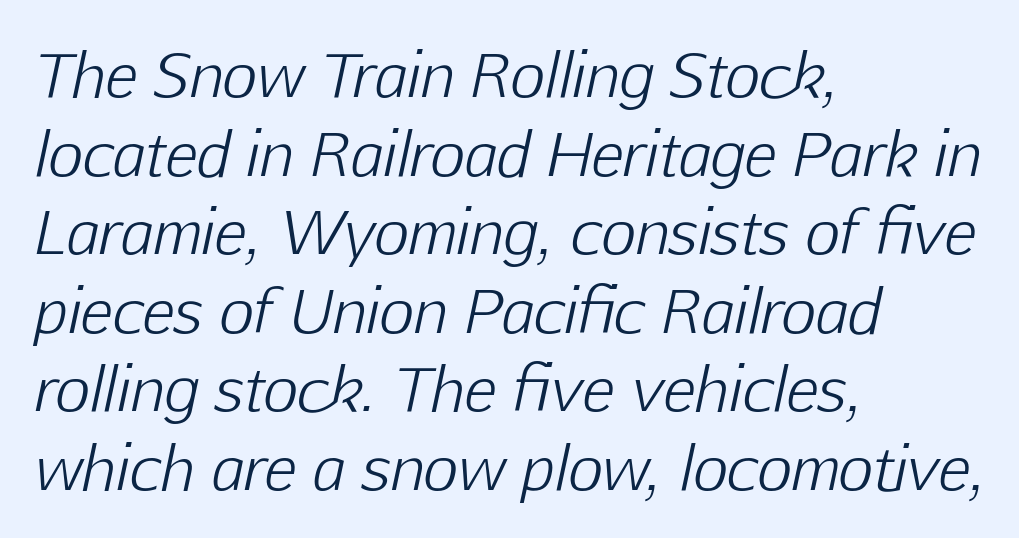
The image shows 60 px light type, italic (leaning right); set left-aligned, normal line spacing (1.31x), normal letter spacing, not underlined; low stroke contrast and a medium x-height.
